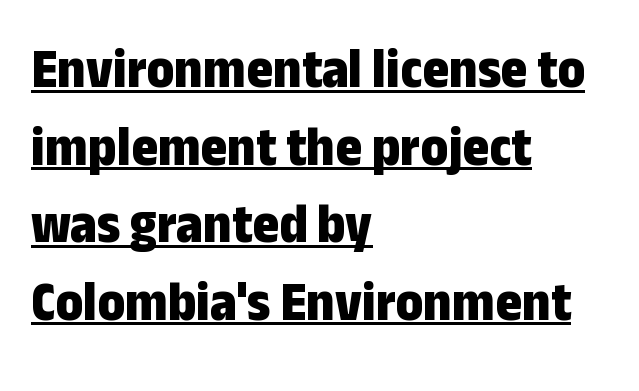
Q: Is the text bold? A: Yes.
Q: Is the text italic (slanted)? A: No, it is upright.
Q: Is the typeface a serif or a sans-serif typeface? A: Sans-serif.
Q: Is the text underlined? A: Yes.
Q: How is the paragraph aligned? A: Left-aligned.
Q: Is the spacing between letters normal or unusually wide? A: Normal.
Q: Is the spacing between lines tight, normal or loose? A: Normal.
Q: Width (condensed, normal, or wide)? A: Condensed.
Q: Stroke contrast? A: Low.
Q: x-height? A: Medium.
Q: Monospaced? A: No.
